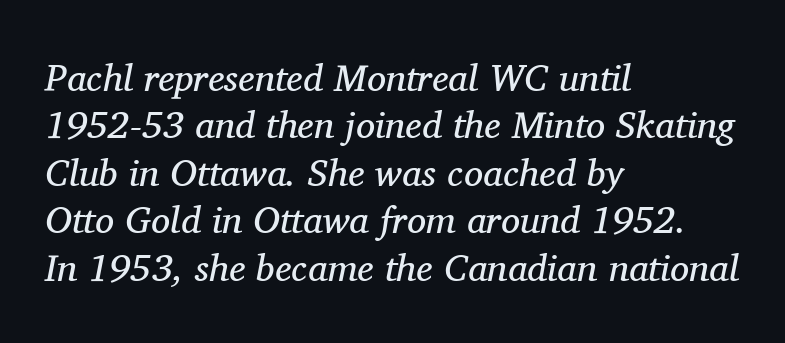
{"serif": "yes", "italic": "yes", "lean": "right", "slant_degrees": 11, "bold": "no", "weight": "regular", "width": "normal", "stroke_contrast": "medium", "x_height": "medium", "monospaced": "no", "underline": "no", "align": "left", "line_spacing": "normal", "line_spacing_ratio": 1.25, "letter_spacing": "normal", "letter_spacing_em": 0.0, "glyph_px": 38}
